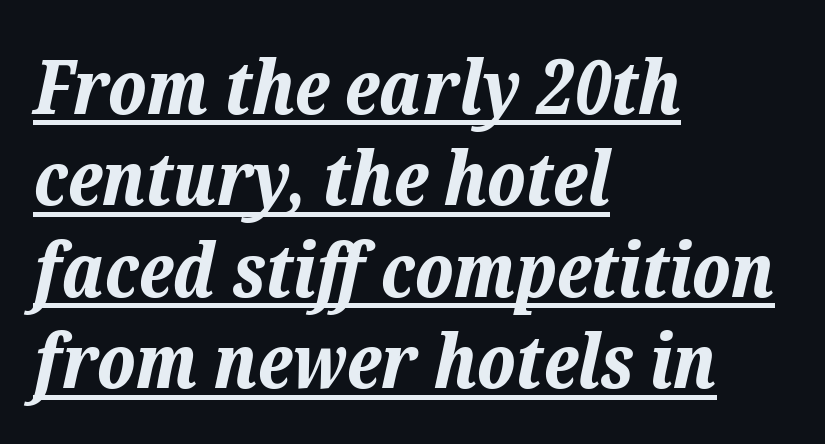
Standard letterfit; no display-style spreading of the glyphs. Italic? Definitely — the glyphs are oblique. The lines in this sample share a left origin and differ only in where they stop. Glance below the letters and you will spot a drawn line. Emphasis by weight is at full strength: bold. Do the characters align in a grid? No, the font is proportional.
